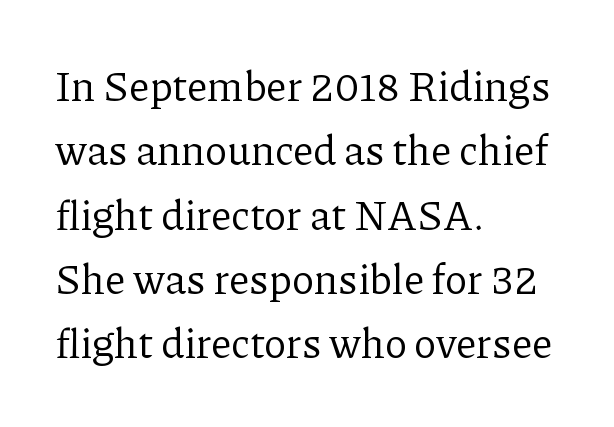
Q: Is the text bold? A: No.
Q: Is the text italic (slanted)? A: No, it is upright.
Q: Is the typeface a serif or a sans-serif typeface? A: Serif.
Q: Is the text underlined? A: No.
Q: How is the paragraph aligned? A: Left-aligned.
Q: Is the spacing between letters normal or unusually wide? A: Normal.
Q: Is the spacing between lines tight, normal or loose? A: Normal.
Q: Width (condensed, normal, or wide)? A: Normal.
Q: Stroke contrast? A: Low.
Q: x-height? A: Medium.
Q: Monospaced? A: No.
